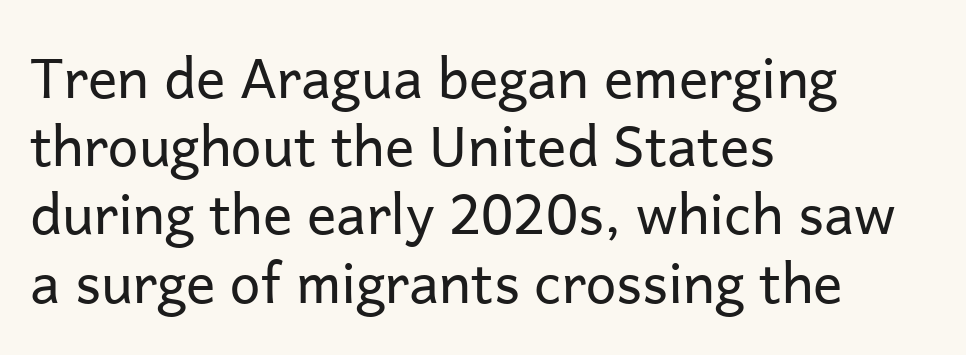
Character widths vary here, with narrow letters taking less room than wide ones. Stroke terminals: plain, sans-serif. Do the letters lean? They stand straight. Line starts are locked; line ends wander.
